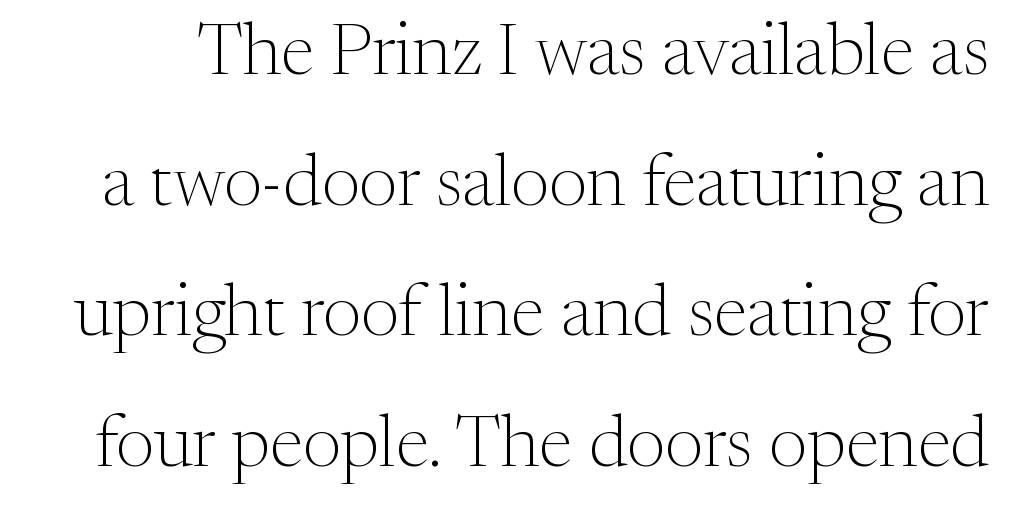
Q: Is the text bold? A: No.
Q: Is the text italic (slanted)? A: No, it is upright.
Q: Is the typeface a serif or a sans-serif typeface? A: Serif.
Q: Is the text underlined? A: No.
Q: Is the spacing between letters normal or unusually wide? A: Normal.
Q: Width (condensed, normal, or wide)? A: Normal.
Q: Stroke contrast? A: Medium.
Q: x-height? A: Medium.
Q: Monospaced? A: No.
